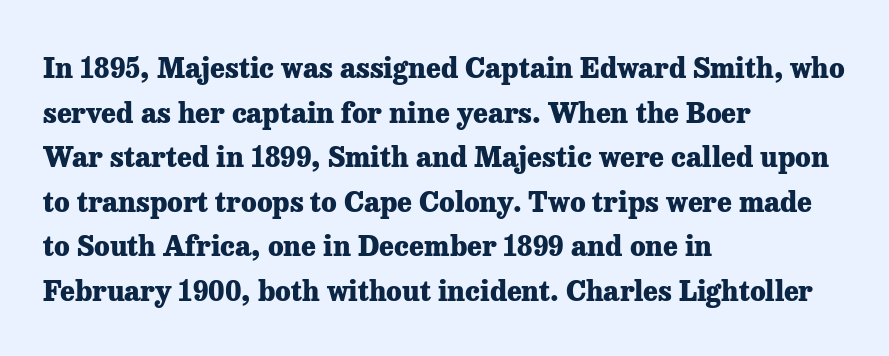
The image shows 28 px heavy serif type, upright; set left-aligned, normal line spacing (1.59x), normal letter spacing, not underlined; low stroke contrast and a medium x-height.
